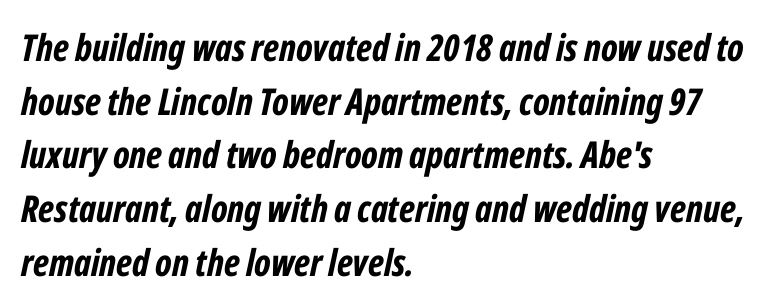
The image shows 37 px bold, condensed type, italic (leaning right); set left-aligned, normal line spacing (1.45x), normal letter spacing, not underlined; low stroke contrast and a medium x-height.
